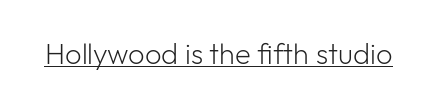
Q: Is the text bold? A: No.
Q: Is the text italic (slanted)? A: No, it is upright.
Q: Is the typeface a serif or a sans-serif typeface? A: Sans-serif.
Q: Is the text underlined? A: Yes.
Q: Is the spacing between letters normal or unusually wide? A: Normal.
Q: Width (condensed, normal, or wide)? A: Normal.
Q: Stroke contrast? A: Low.
Q: x-height? A: Medium.
Q: Monospaced? A: No.
